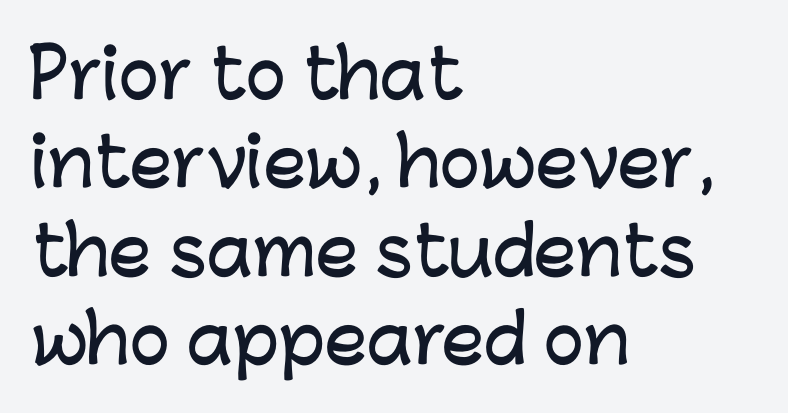
The line-height multiplier appears to be the usual default. You can tell from the bare stems that sans-serif type was used. Posture: straight, roman, zero tilt. Every row of glyphs begins at an identical x-position on the left. The area under the type is left untouched. Looks like regular typesetting: each glyph gets only the width it needs.
